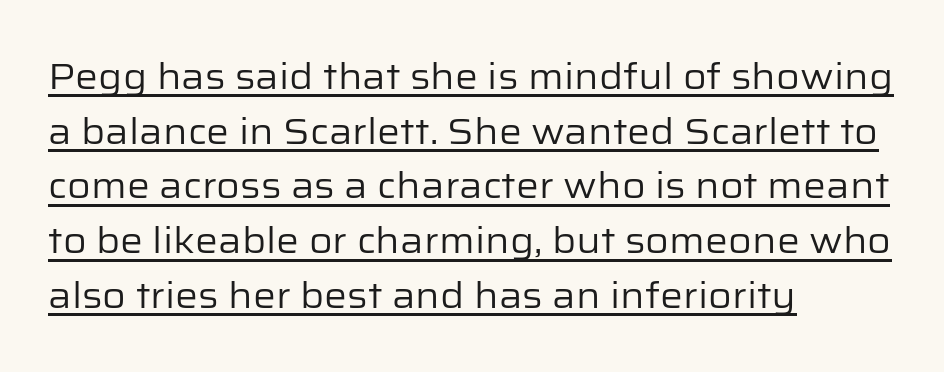
You can tell it's not italic because the verticals are truly vertical. Stem width sits at or under what a default text font uses. Quick note: underline on. The letters advance in unequal steps, a hallmark of proportional type. The ragged edge is on the right, which tells us the setting is flush left.
